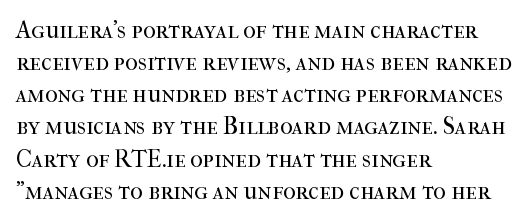
The image shows 24 px text type, upright; set left-aligned, normal line spacing (1.34x), normal letter spacing, not underlined.
